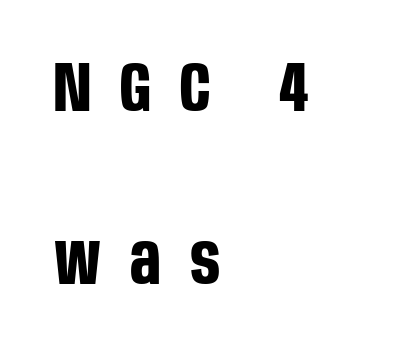
The image shows 71 px bold, condensed sans-serif type, upright; set left-aligned, loose line spacing (2.43x), unusually wide letter spacing (+0.41 em), not underlined; low stroke contrast and a large x-height.
